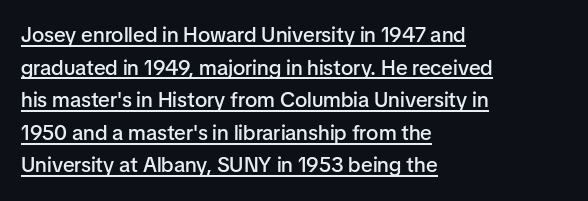
Q: Is the text bold? A: Semi-bold.
Q: Is the text italic (slanted)? A: No, it is upright.
Q: Is the text underlined? A: Yes.
Q: How is the paragraph aligned? A: Left-aligned.
Q: Is the spacing between letters normal or unusually wide? A: Normal.
Q: Is the spacing between lines tight, normal or loose? A: Normal.
